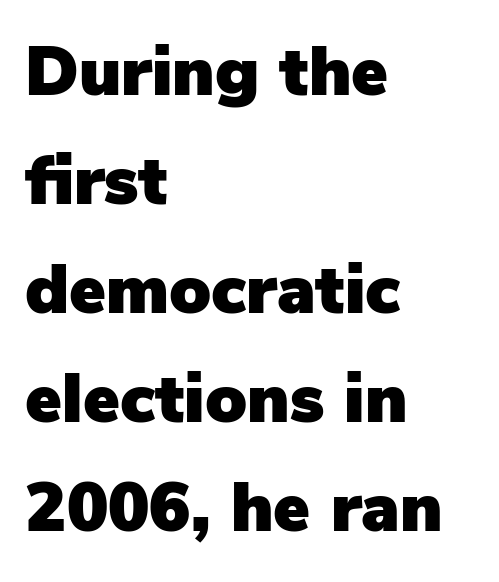
{"serif": "no", "italic": "no", "width": "normal", "stroke_contrast": "low", "x_height": "medium", "monospaced": "no", "underline": "no", "align": "left", "line_spacing": "normal", "line_spacing_ratio": 1.58, "letter_spacing": "normal", "letter_spacing_em": 0.0, "glyph_px": 69}
